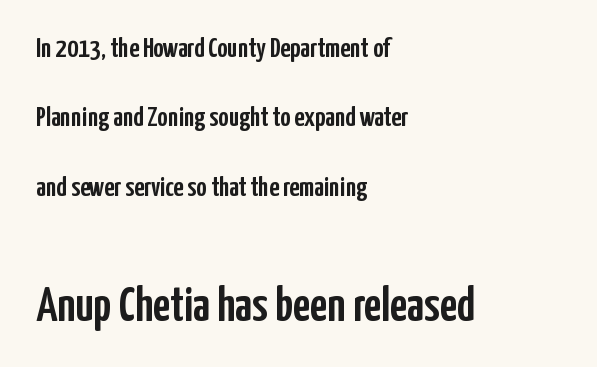
{"serif": "no", "italic": "no", "width": "condensed", "stroke_contrast": "low", "x_height": "medium", "monospaced": "no", "underline": "no", "align": "left", "line_spacing": "loose", "line_spacing_ratio": 2.48, "letter_spacing": "normal", "letter_spacing_em": 0.0, "larger_block": "second", "size_ratio": 1.75, "glyph_px": 49}
